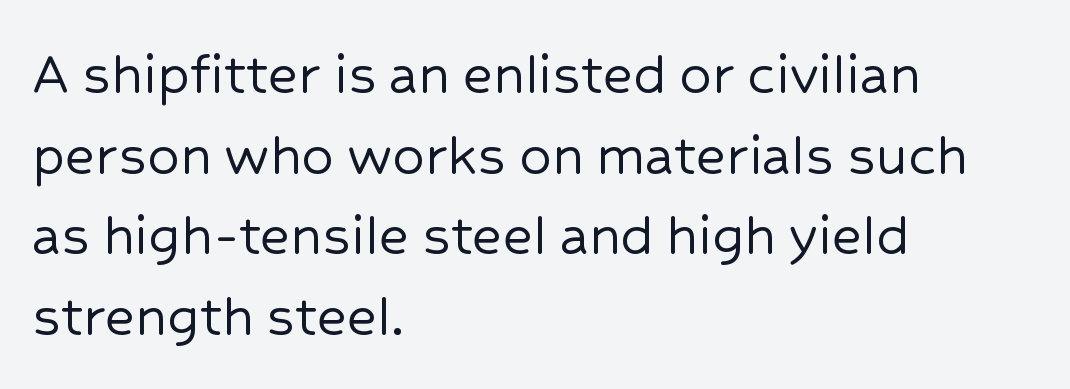
{"serif": "no", "italic": "no", "width": "normal", "stroke_contrast": "low", "x_height": "medium", "monospaced": "no", "underline": "no", "align": "left", "line_spacing": "normal", "line_spacing_ratio": 1.26, "letter_spacing": "normal", "letter_spacing_em": 0.0, "glyph_px": 64}
